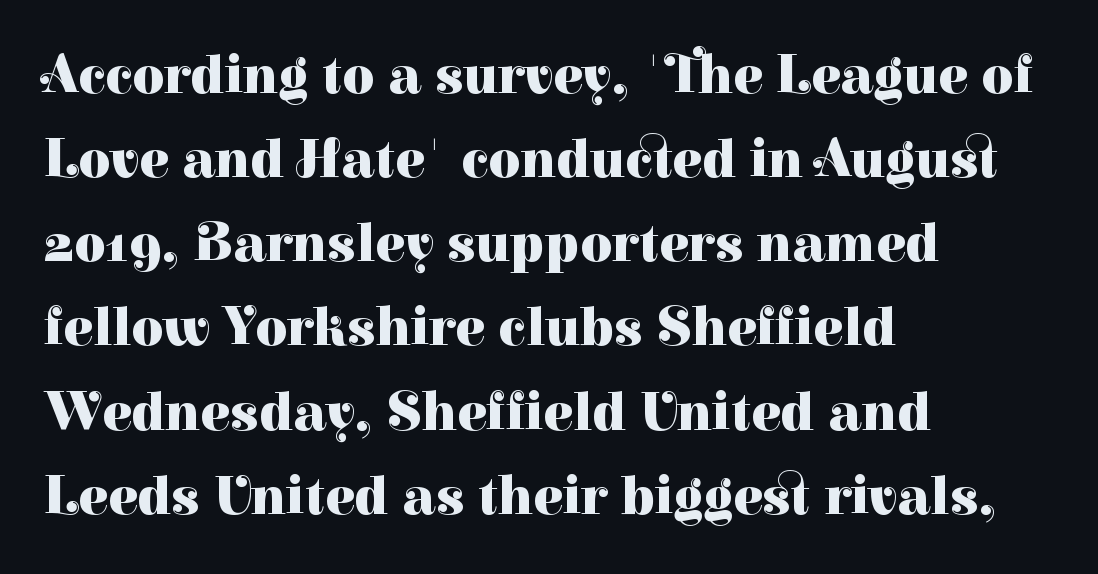
Q: Is the text bold? A: Yes.
Q: Is the text italic (slanted)? A: No, it is upright.
Q: Is the typeface a serif or a sans-serif typeface? A: Serif.
Q: Is the text underlined? A: No.
Q: How is the paragraph aligned? A: Left-aligned.
Q: Is the spacing between letters normal or unusually wide? A: Normal.
Q: Is the spacing between lines tight, normal or loose? A: Normal.
Q: Width (condensed, normal, or wide)? A: Normal.
Q: Stroke contrast? A: High.
Q: x-height? A: Medium.
Q: Monospaced? A: No.
